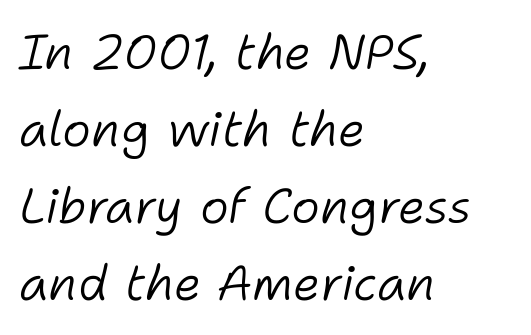
Q: Is the text bold? A: No.
Q: Is the text italic (slanted)? A: Yes, it leans right by about 11 degrees.
Q: Is the text underlined? A: No.
Q: How is the paragraph aligned? A: Left-aligned.
Q: Is the spacing between letters normal or unusually wide? A: Normal.
Q: Is the spacing between lines tight, normal or loose? A: Normal.
Q: Width (condensed, normal, or wide)? A: Normal.
Q: Stroke contrast? A: Low.
Q: x-height? A: Medium.
Q: Monospaced? A: No.
